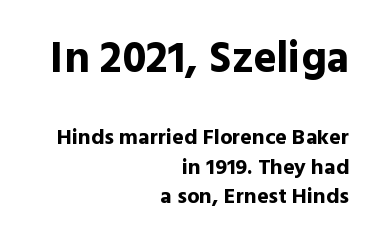
{"serif": "no", "italic": "no", "bold": "yes", "weight": "bold", "width": "normal", "x_height": "medium", "monospaced": "no", "underline": "no", "align": "right", "line_spacing": "normal", "line_spacing_ratio": 1.34, "letter_spacing": "normal", "letter_spacing_em": 0.0, "larger_block": "first", "size_ratio": 2.0, "glyph_px": 44}
